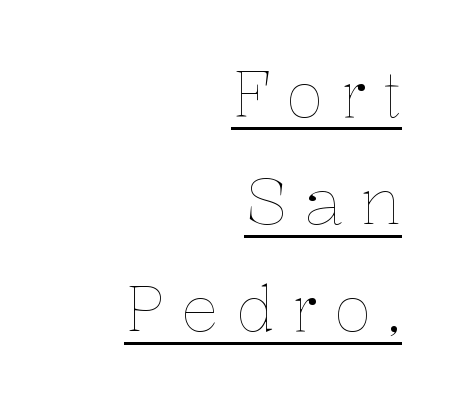
The image shows 63 px thin type, upright; set right-aligned, normal line spacing (1.7x), unusually wide letter spacing (+0.27 em), underlined; low stroke contrast and a medium x-height.
